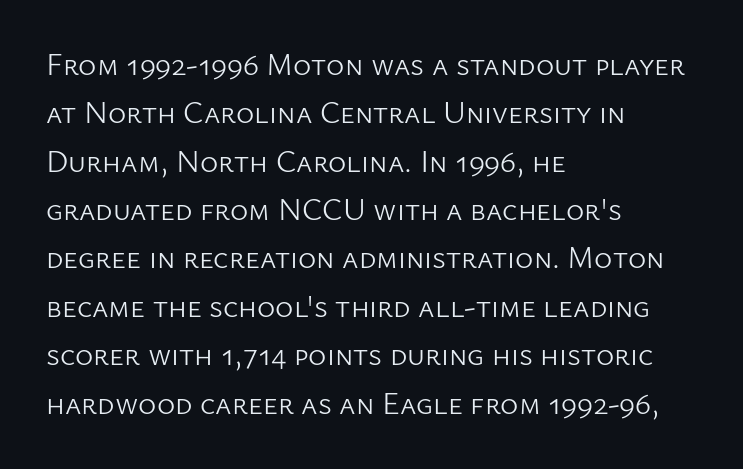
The image shows 31 px light sans-serif type, upright; set left-aligned, normal line spacing (1.56x), normal letter spacing, not underlined; low stroke contrast and a medium x-height.
